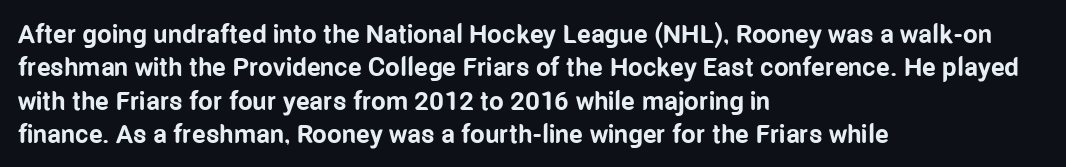
The image shows 26 px bold type, upright; set left-aligned, normal line spacing (1.28x), normal letter spacing, not underlined.
